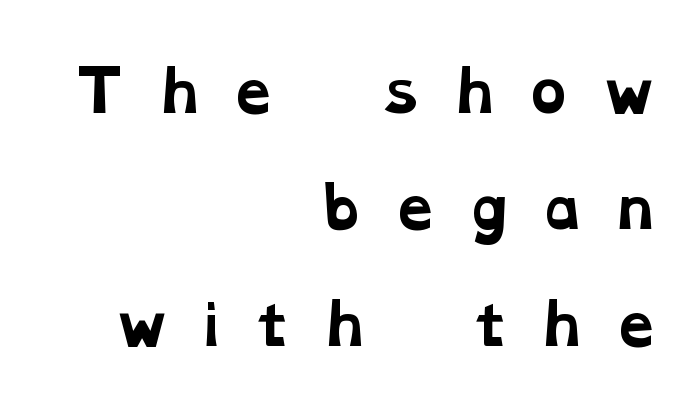
{"serif": "yes", "bold": "yes", "weight": "bold", "width": "wide", "stroke_contrast": "low", "x_height": "medium", "monospaced": "no", "underline": "no", "align": "right", "line_spacing": "loose", "line_spacing_ratio": 2.08, "letter_spacing": "wide", "letter_spacing_em": 0.45, "glyph_px": 56}
